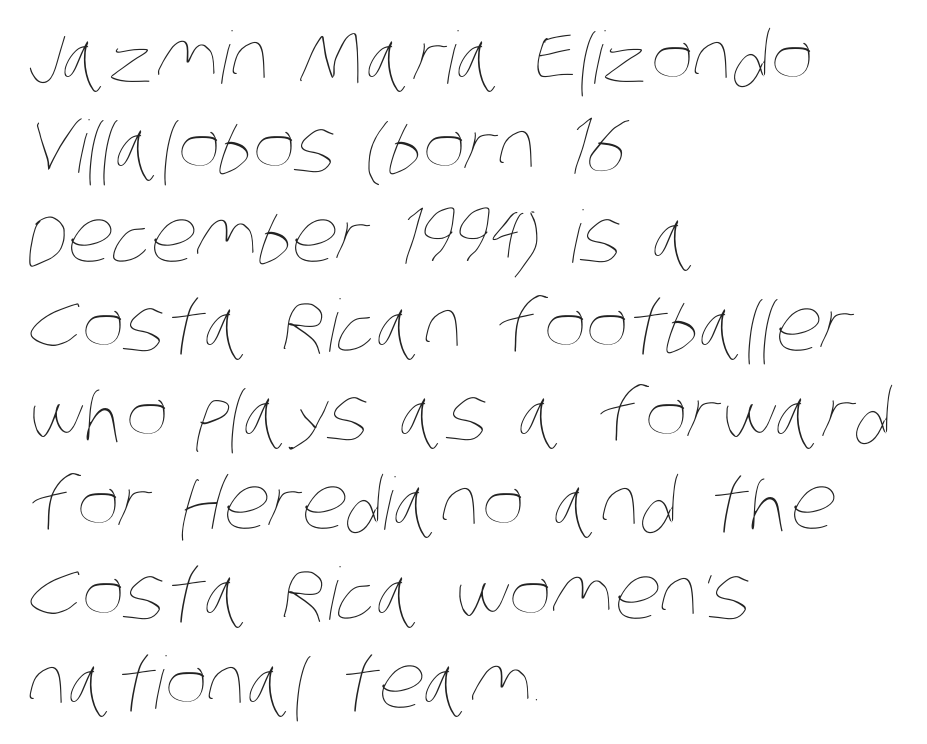
Q: Is the text bold? A: No.
Q: Is the text underlined? A: No.
Q: How is the paragraph aligned? A: Left-aligned.
Q: Is the spacing between letters normal or unusually wide? A: Normal.
Q: Width (condensed, normal, or wide)? A: Condensed.
Q: Stroke contrast? A: Low.
Q: x-height? A: Large.
Q: Monospaced? A: No.
